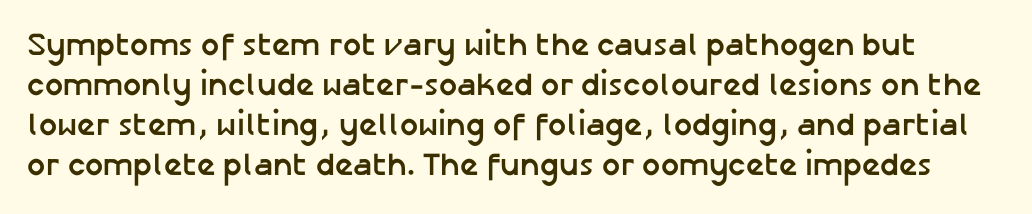
{"serif": "no", "italic": "no", "bold": "yes", "weight": "semibold", "width": "normal", "stroke_contrast": "low", "x_height": "medium", "monospaced": "no", "underline": "no", "line_spacing": "normal", "line_spacing_ratio": 1.25, "letter_spacing": "normal", "letter_spacing_em": 0.0, "glyph_px": 32}
